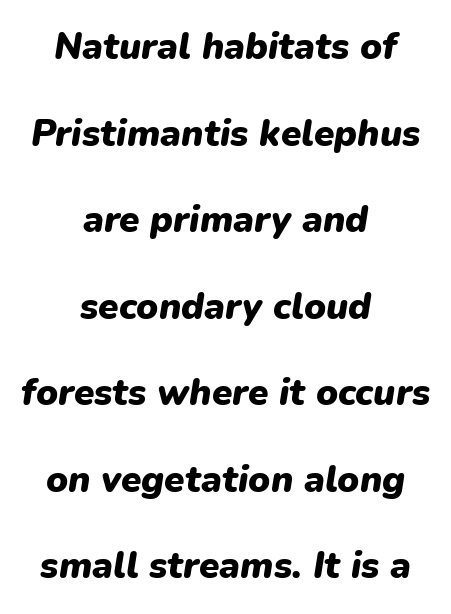
The image shows 37 px heavy type, italic (leaning right); set centered, loose line spacing (2.34x), normal letter spacing, not underlined; low stroke contrast and a medium x-height.
